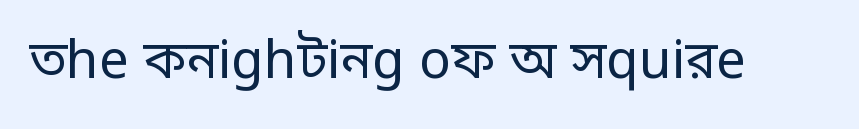
Nobody drew a line under any word here. Typographically, this falls in the sans-serif category. The characters are drawn with everyday or finer stroke widths. The face used here is rendered with its standard letterfit. Varying glyph widths throughout — classic text-font behaviour. Italic: no, the glyphs are upright roman.
